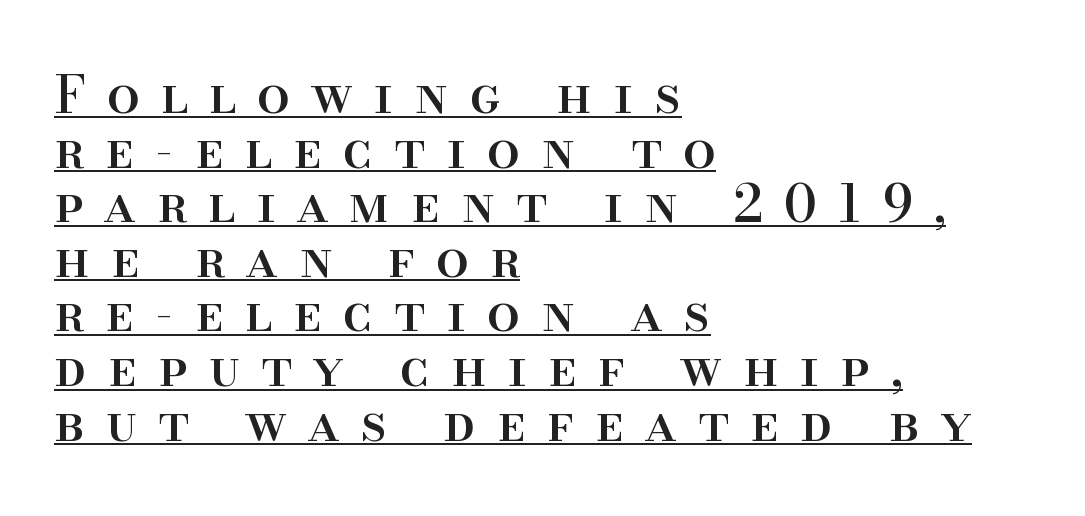
{"serif": "yes", "italic": "no", "width": "normal", "stroke_contrast": "high", "x_height": "small", "monospaced": "no", "underline": "yes", "align": "left", "line_spacing": "tight", "line_spacing_ratio": 1.05, "letter_spacing": "wide", "letter_spacing_em": 0.41, "glyph_px": 52}
